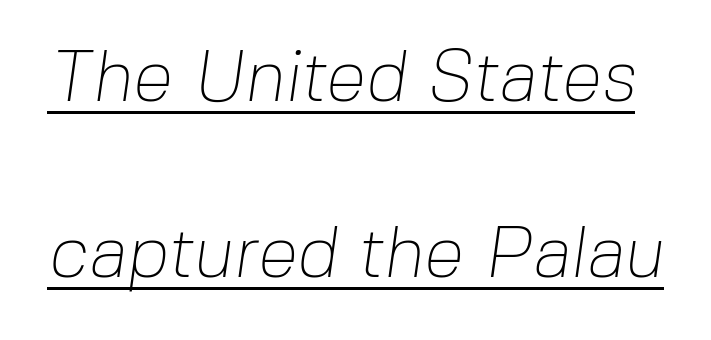
Beneath each row of characters lies a ruled line. Baseline-to-baseline distance is far greater than the letter height. Heaviness? Minimal to ordinary, like unemphasized prose. Between one letter and the next there's only the usual sliver of space. This sample has the flowing, uneven cadence of proportional lettering. Nope, no serifs anywhere on these letters.
